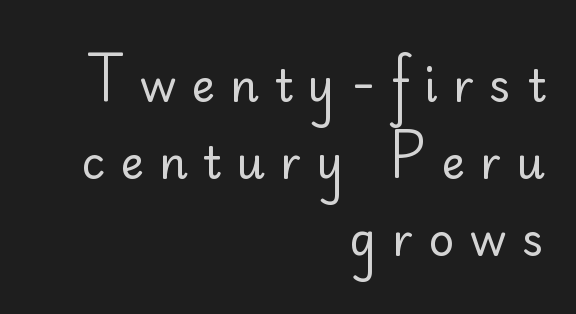
{"serif": "no", "italic": "no", "bold": "no", "weight": "regular", "width": "normal", "stroke_contrast": "low", "x_height": "small", "monospaced": "no", "underline": "no", "align": "right", "line_spacing_ratio": 1.71, "letter_spacing": "wide", "letter_spacing_em": 0.34, "glyph_px": 45}
